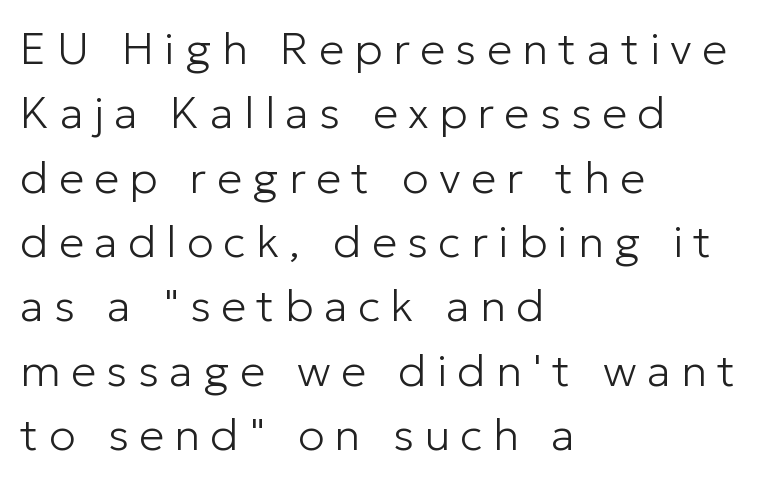
Q: Is the text bold? A: No.
Q: Is the text italic (slanted)? A: No, it is upright.
Q: Is the typeface a serif or a sans-serif typeface? A: Sans-serif.
Q: Is the text underlined? A: No.
Q: How is the paragraph aligned? A: Left-aligned.
Q: Is the spacing between letters normal or unusually wide? A: Unusually wide.
Q: Is the spacing between lines tight, normal or loose? A: Normal.
Q: Width (condensed, normal, or wide)? A: Normal.
Q: Stroke contrast? A: Low.
Q: x-height? A: Medium.
Q: Monospaced? A: No.
